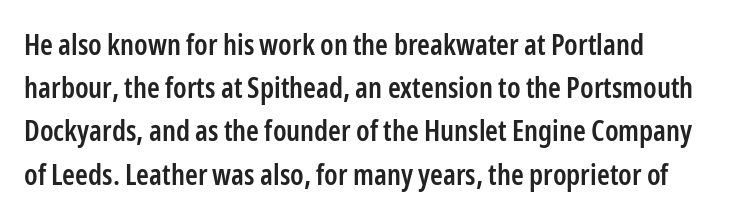
Q: Is the text bold? A: Semi-bold.
Q: Is the text italic (slanted)? A: No, it is upright.
Q: Is the typeface a serif or a sans-serif typeface? A: Sans-serif.
Q: Is the text underlined? A: No.
Q: Is the spacing between letters normal or unusually wide? A: Normal.
Q: Is the spacing between lines tight, normal or loose? A: Normal.
Q: Width (condensed, normal, or wide)? A: Condensed.
Q: Stroke contrast? A: Low.
Q: x-height? A: Medium.
Q: Monospaced? A: No.
